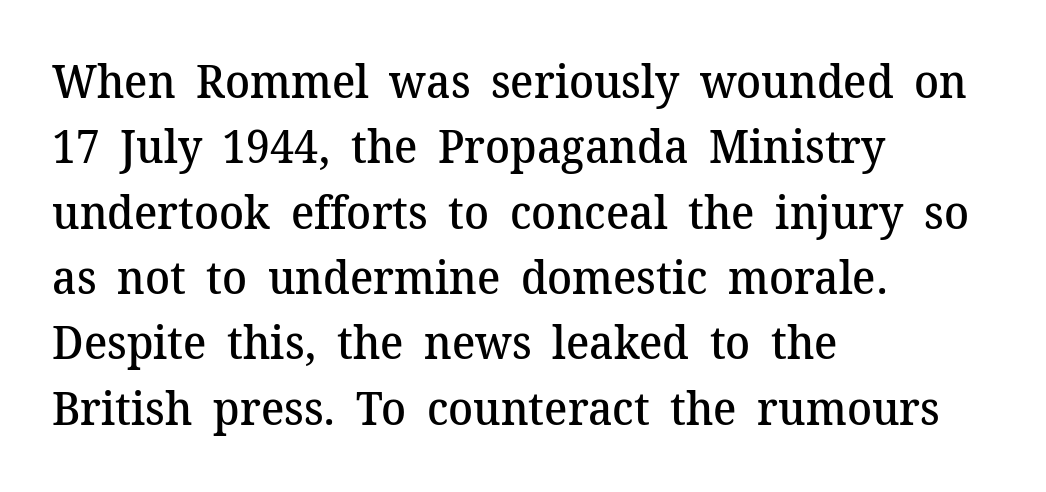
{"serif": "yes", "italic": "no", "bold": "semi", "weight": "semibold", "width": "normal", "stroke_contrast": "medium", "x_height": "medium", "monospaced": "no", "underline": "no", "align": "left", "line_spacing": "normal", "line_spacing_ratio": 1.42, "letter_spacing": "normal", "letter_spacing_em": 0.0, "glyph_px": 46}
